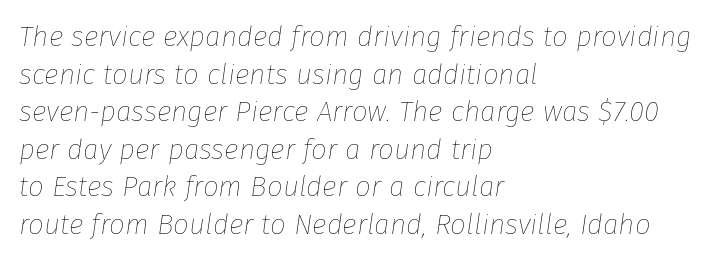
{"italic": "yes", "lean": "right", "slant_degrees": 8, "bold": "no", "weight": "thin", "width": "normal", "stroke_contrast": "low", "x_height": "medium", "monospaced": "no", "underline": "no", "align": "left", "line_spacing": "normal", "line_spacing_ratio": 1.34, "letter_spacing": "normal", "letter_spacing_em": 0.0, "glyph_px": 28}
